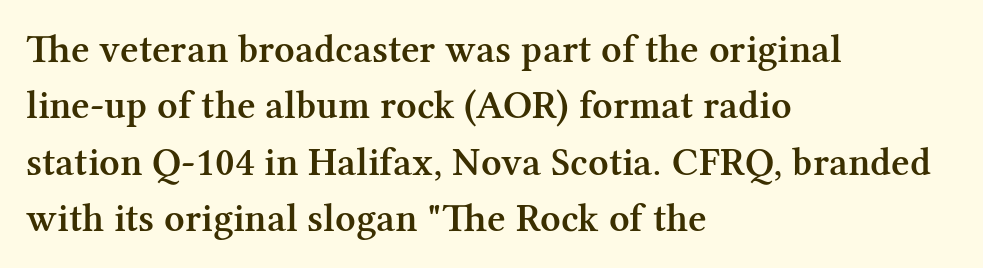
The type family on display is of the serif kind. Tracking here is standard; glyphs follow each other at the usual distance. Think of a printed novel: that variable character pitch is what you see here. Glance below the letters and you will spot only blank space. Weight: semibold (demi). Do the letters lean? They stand straight.
